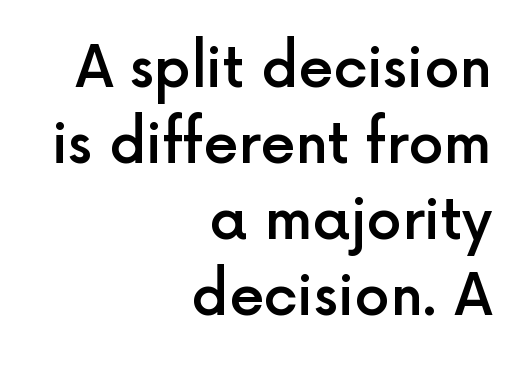
Q: Is the text bold? A: Semi-bold.
Q: Is the text italic (slanted)? A: No, it is upright.
Q: Is the typeface a serif or a sans-serif typeface? A: Sans-serif.
Q: Is the text underlined? A: No.
Q: How is the paragraph aligned? A: Right-aligned.
Q: Is the spacing between letters normal or unusually wide? A: Normal.
Q: Is the spacing between lines tight, normal or loose? A: Normal.
Q: Width (condensed, normal, or wide)? A: Normal.
Q: x-height? A: Medium.
Q: Monospaced? A: No.
